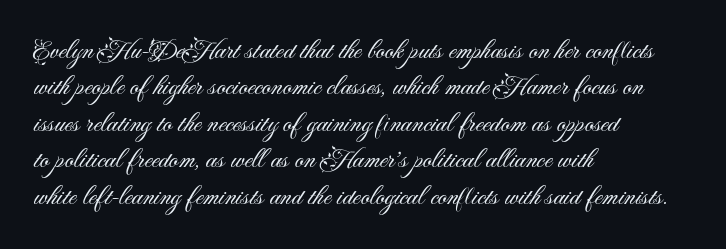
Q: Is the text bold? A: No.
Q: Is the text italic (slanted)? A: Yes.
Q: Is the typeface a serif or a sans-serif typeface? A: Sans-serif.
Q: Is the text underlined? A: No.
Q: How is the paragraph aligned? A: Left-aligned.
Q: Is the spacing between letters normal or unusually wide? A: Normal.
Q: Is the spacing between lines tight, normal or loose? A: Normal.
Q: Width (condensed, normal, or wide)? A: Normal.
Q: Stroke contrast? A: Medium.
Q: x-height? A: Small.
Q: Monospaced? A: No.
